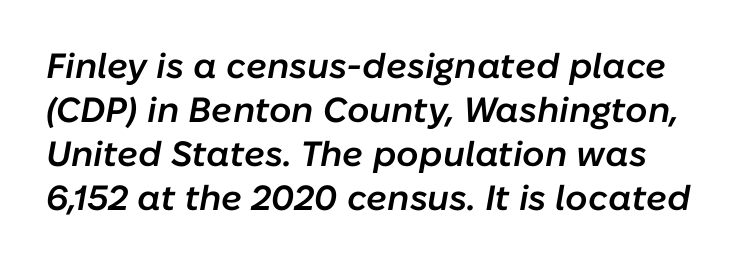
A bit beefed up — I'd call it semibold rather than bold. The rendering uses natural spacing where letterforms have individual widths. How would I describe the line gaps? Plain and ordinary. Each word holds together tightly as a unit, with standard inter-letter gaps.
